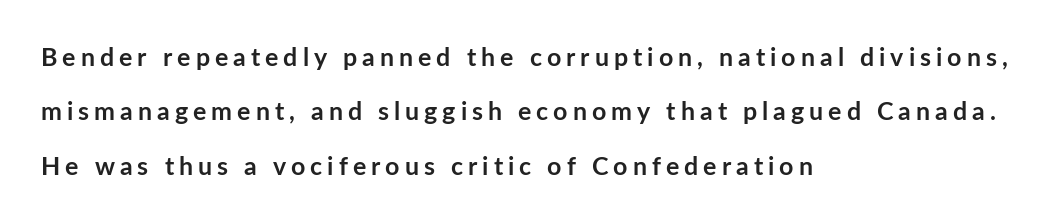
The image shows 25 px bold type, upright; set left-aligned, loose line spacing (2.18x), unusually wide letter spacing (+0.2 em), not underlined.
